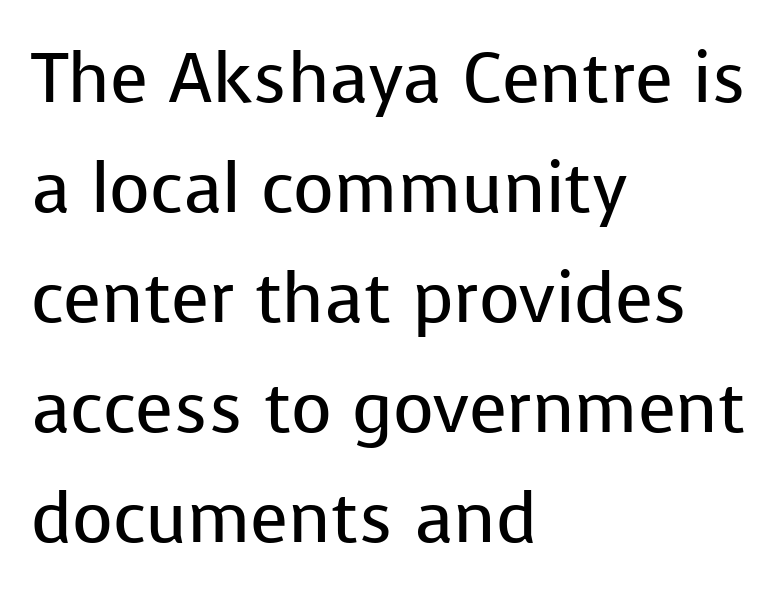
Nobody drew a line under any word here. Italic: no, the glyphs are upright roman. The setting favours the left margin, as ordinary paragraphs usually do. Does the leading feel generous? No, just average. Does extra space separate the letters? No, they use regular spacing. A typesetter would call this proportional, since set widths differ per character.
